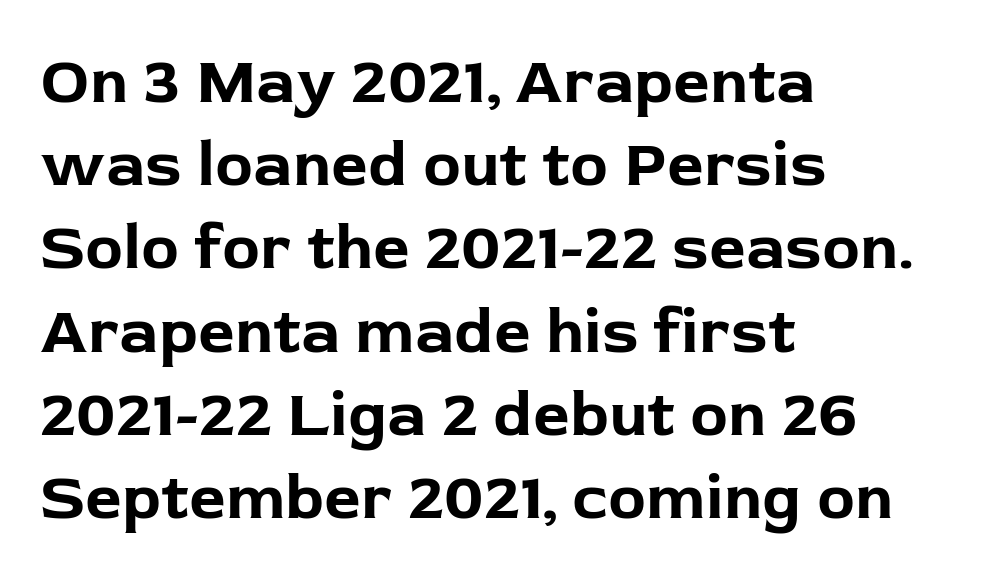
Q: Is the text bold? A: Yes.
Q: Is the text italic (slanted)? A: No, it is upright.
Q: Is the typeface a serif or a sans-serif typeface? A: Sans-serif.
Q: Is the text underlined? A: No.
Q: How is the paragraph aligned? A: Left-aligned.
Q: Is the spacing between letters normal or unusually wide? A: Normal.
Q: Is the spacing between lines tight, normal or loose? A: Normal.
Q: Width (condensed, normal, or wide)? A: Normal.
Q: Stroke contrast? A: Low.
Q: x-height? A: Medium.
Q: Monospaced? A: No.
